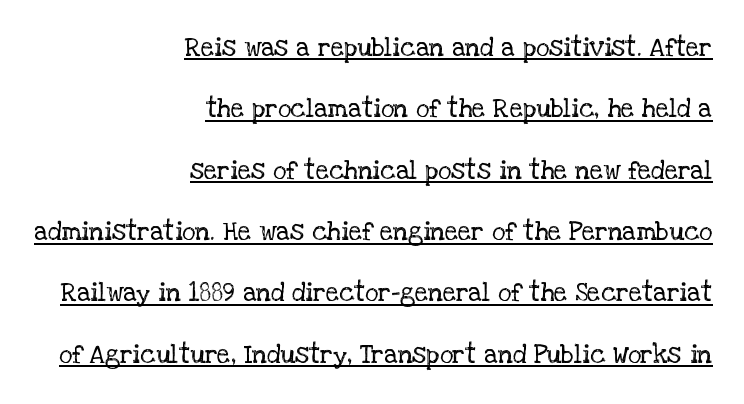
The cut favours lightness, reaching ordinary text weight at its darkest. Is the letter spacing exaggerated? No — it looks like the ordinary default. This is roman type, the default non-slanted kind. All the whitespace from short lines collects on the left.
